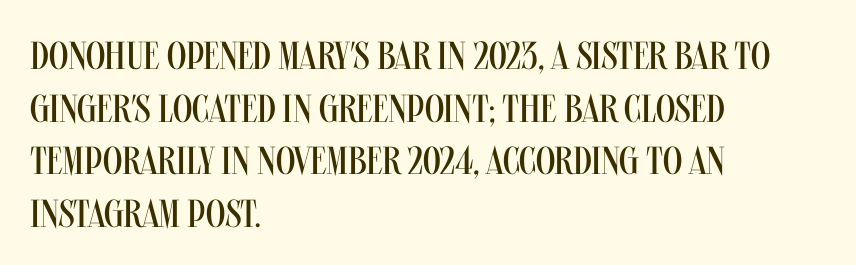
The image shows 39 px regular-weight, condensed sans-serif type, upright; set left-aligned, normal line spacing (1.35x), normal letter spacing, not underlined; medium stroke contrast and a large x-height.
